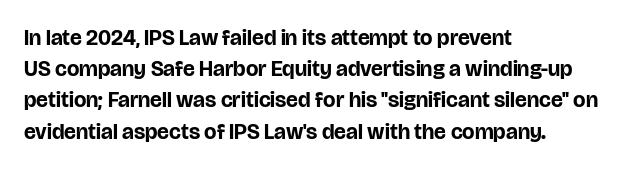
In CSS terms this would be text-align: left. Baseline-to-baseline distance is the conventional proportion of letter height. Notice how the stems are strictly vertical — no italics here. The space beneath each line is pristine and unruled. Spacing between characters is what you'd get straight out of the box. The passage shown is emphatically bold.
